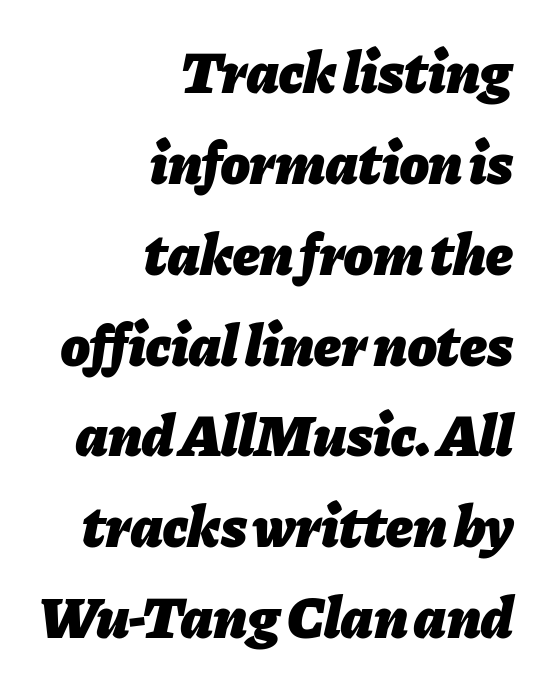
Q: Is the text bold? A: Yes.
Q: Is the text italic (slanted)? A: Yes, it leans right by about 11 degrees.
Q: Is the text underlined? A: No.
Q: How is the paragraph aligned? A: Right-aligned.
Q: Is the spacing between letters normal or unusually wide? A: Normal.
Q: Is the spacing between lines tight, normal or loose? A: Normal.
Q: Width (condensed, normal, or wide)? A: Normal.
Q: Stroke contrast? A: Low.
Q: x-height? A: Medium.
Q: Monospaced? A: No.
